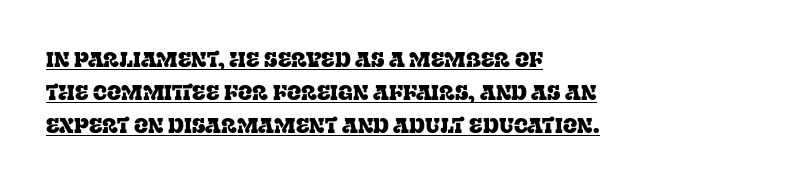
{"italic": "no", "underline": "yes", "align": "left", "line_spacing": "normal", "line_spacing_ratio": 1.58, "letter_spacing": "normal", "letter_spacing_em": 0.0, "glyph_px": 21}
